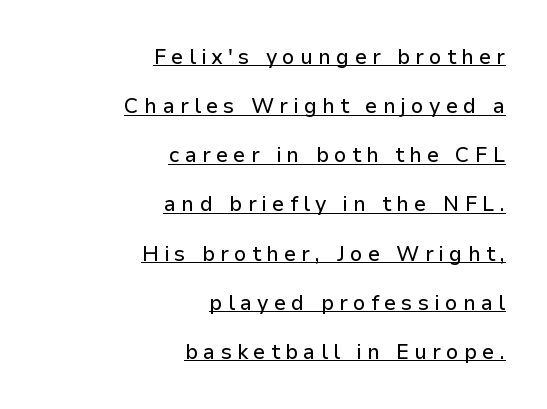
{"italic": "no", "underline": "yes", "align": "right", "line_spacing": "loose", "line_spacing_ratio": 2.34, "letter_spacing": "wide", "letter_spacing_em": 0.25, "glyph_px": 21}
